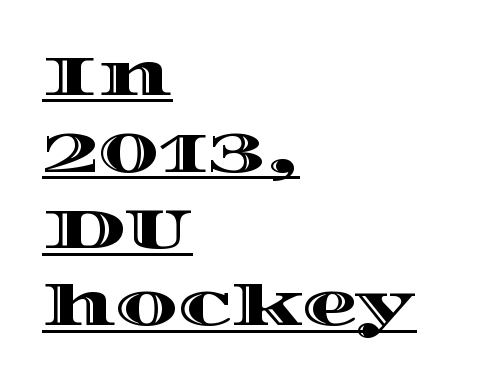
Note the varied advance widths — an 'i' is clearly narrower than an 'm'. Evenly set lines give the paragraph a standard silhouette. Unlike italic type, these characters show no tilt at all. Default kerning and tracking; the words read as compact shapes. The ragged edge is on the right, which tells us the setting is flush left.
